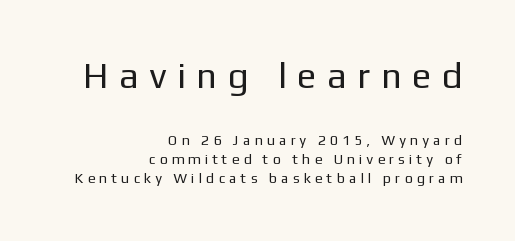
The image shows 36 px regular-weight sans-serif type, upright; set right-aligned, normal line spacing (1.34x), unusually wide letter spacing (+0.37 em), not underlined; the first (top) block is 2.57x larger; low stroke contrast and a medium x-height.
